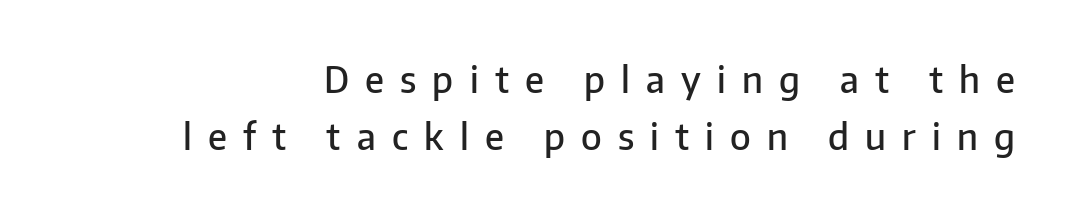
The image shows 36 px semibold sans-serif type, upright; set normal line spacing (1.58x), unusually wide letter spacing (+0.45 em), not underlined; low stroke contrast and a medium x-height.
